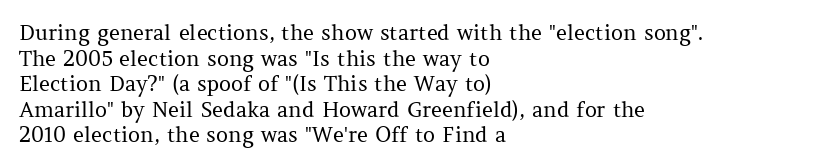
Does extra space separate the letters? No, they use regular spacing. The passage is arranged the way most books set body copy — flush left. The area under the type is left untouched. The face looks like a standard text weight, possibly lighter. Notice how the stems are strictly vertical — no italics here.
